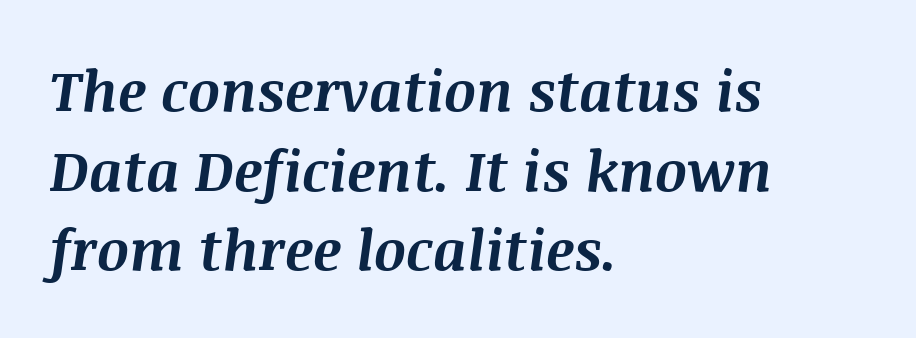
The image shows 56 px bold type, italic (leaning right); set left-aligned, normal line spacing (1.42x), normal letter spacing, not underlined; medium stroke contrast and a large x-height.
